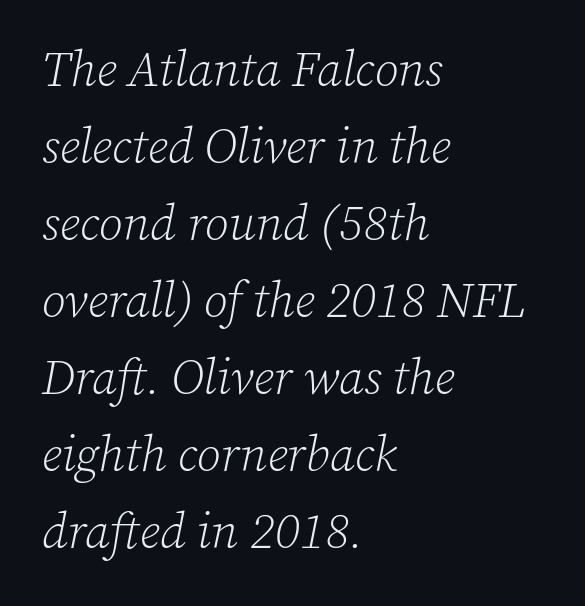
Q: Is the text bold? A: No.
Q: Is the text italic (slanted)? A: Yes, it leans right by about 12 degrees.
Q: Is the typeface a serif or a sans-serif typeface? A: Serif.
Q: Is the text underlined? A: No.
Q: How is the paragraph aligned? A: Left-aligned.
Q: Is the spacing between letters normal or unusually wide? A: Normal.
Q: Is the spacing between lines tight, normal or loose? A: Normal.
Q: Width (condensed, normal, or wide)? A: Normal.
Q: Stroke contrast? A: Low.
Q: x-height? A: Medium.
Q: Monospaced? A: No.
